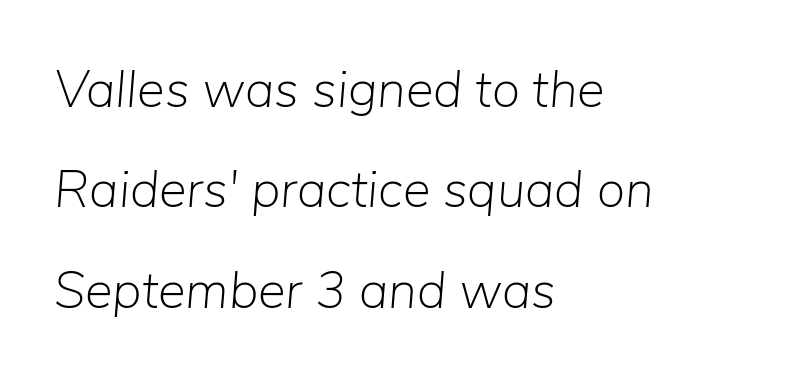
Students, observe: this is what heavily led, spacious text looks like. Varying glyph widths throughout — classic text-font behaviour. Slanted lettering throughout. A bare baseline throughout the passage. Visually the block forms a straight wall on the left and a jagged coastline on the right.
